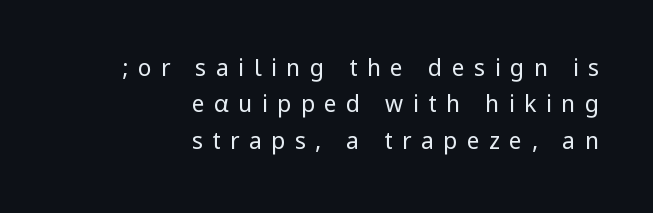
Q: Is the text bold? A: No.
Q: Is the text italic (slanted)? A: No, it is upright.
Q: Is the text underlined? A: No.
Q: How is the paragraph aligned? A: Right-aligned.
Q: Is the spacing between letters normal or unusually wide? A: Unusually wide.
Q: Is the spacing between lines tight, normal or loose? A: Normal.
